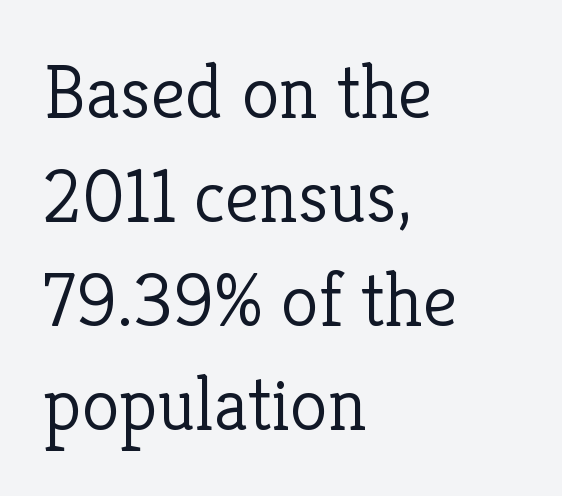
The image shows 77 px light serif type, upright; set left-aligned, normal line spacing (1.35x), normal letter spacing, not underlined; low stroke contrast and a medium x-height.
